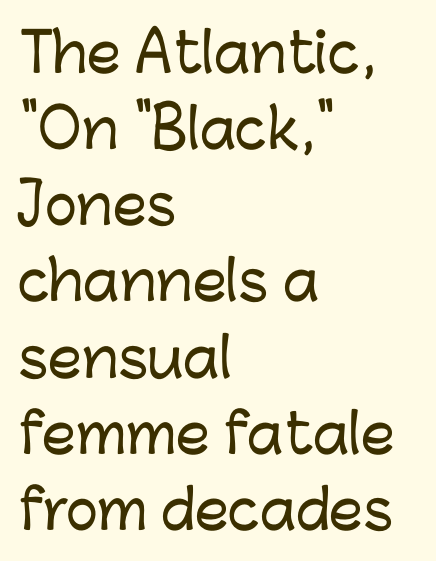
Q: Is the text italic (slanted)? A: No, it is upright.
Q: Is the typeface a serif or a sans-serif typeface? A: Sans-serif.
Q: Is the text underlined? A: No.
Q: How is the paragraph aligned? A: Left-aligned.
Q: Is the spacing between letters normal or unusually wide? A: Normal.
Q: Is the spacing between lines tight, normal or loose? A: Normal.
Q: Width (condensed, normal, or wide)? A: Normal.
Q: Stroke contrast? A: Low.
Q: x-height? A: Medium.
Q: Monospaced? A: No.
